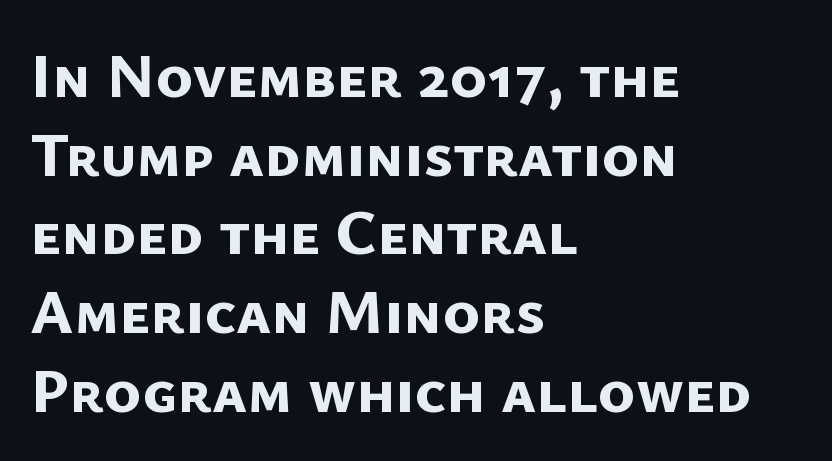
Evenly set lines give the paragraph a standard silhouette. Letters rest on an invisible, unmarked baseline. Where is the straight margin? On the left. Look at the stroke-to-counter ratio: heavy, a bold. Proportional: the letters do not fall into vertical columns. Nobody touched the tracking dial on this one.
